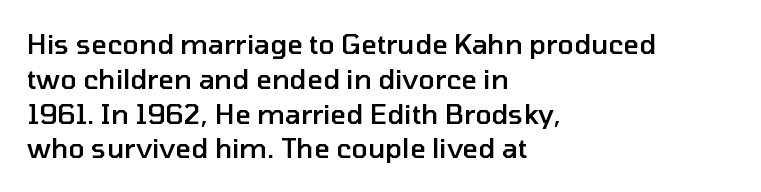
The image shows 27 px text type, upright; set left-aligned, normal line spacing (1.29x), normal letter spacing, not underlined.
